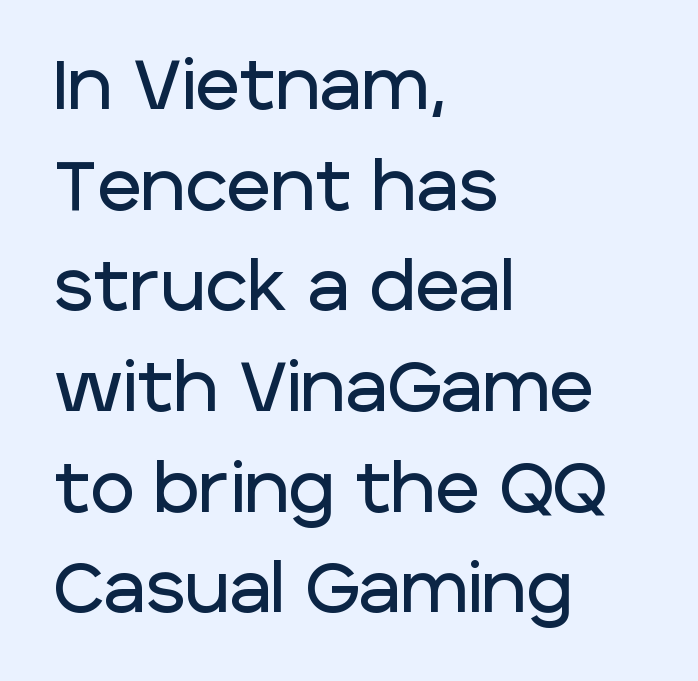
{"serif": "no", "italic": "no", "width": "normal", "stroke_contrast": "low", "x_height": "large", "monospaced": "no", "underline": "no", "align": "left", "line_spacing": "normal", "line_spacing_ratio": 1.48, "letter_spacing": "normal", "letter_spacing_em": 0.0, "glyph_px": 68}
